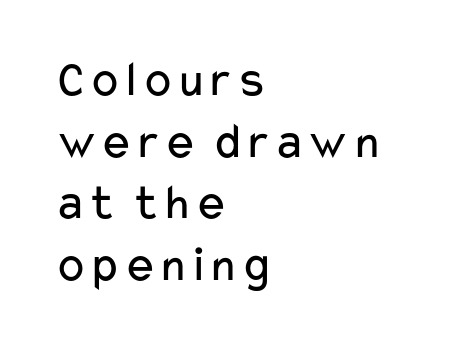
{"serif": "no", "italic": "no", "bold": "no", "weight": "regular", "width": "wide", "stroke_contrast": "low", "x_height": "medium", "monospaced": "no", "underline": "no", "align": "left", "line_spacing_ratio": 1.21, "letter_spacing": "normal", "letter_spacing_em": 0.0, "glyph_px": 51}
